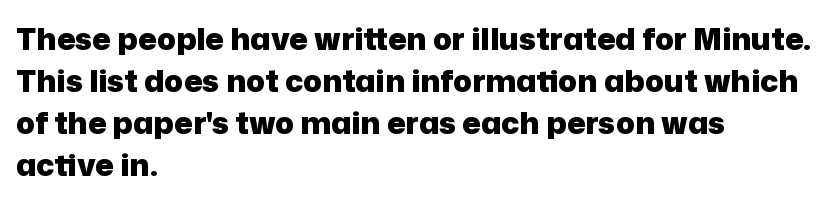
The image shows 31 px heavy sans-serif type, upright; set left-aligned, normal line spacing (1.35x), normal letter spacing, not underlined; low stroke contrast and a medium x-height.
